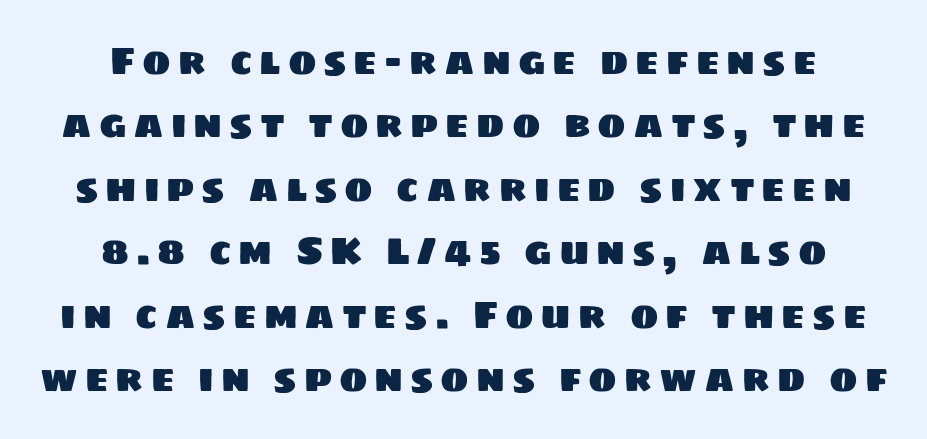
{"serif": "no", "width": "normal", "stroke_contrast": "low", "x_height": "large", "monospaced": "no", "underline": "no", "align": "center", "line_spacing": "normal", "line_spacing_ratio": 1.67, "glyph_px": 38}
